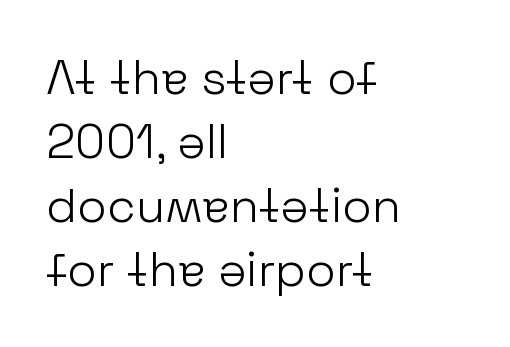
{"serif": "no", "italic": "no", "bold": "no", "weight": "light", "width": "normal", "stroke_contrast": "low", "x_height": "medium", "monospaced": "no", "underline": "no", "align": "left", "line_spacing": "normal", "line_spacing_ratio": 1.33, "letter_spacing": "normal", "letter_spacing_em": 0.0, "glyph_px": 48}
